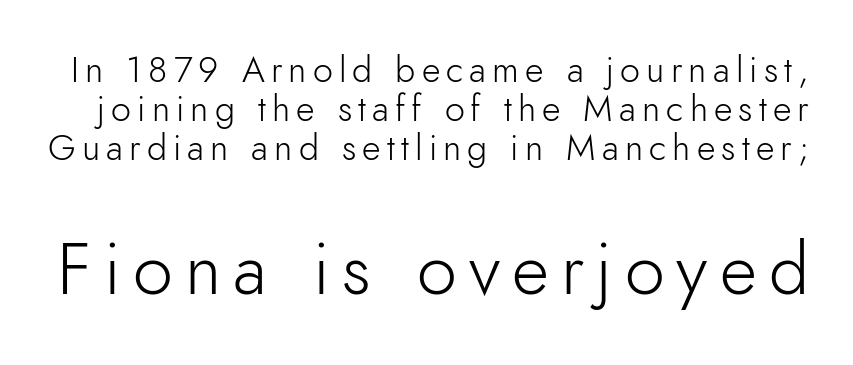
The image shows 72 px light sans-serif type, upright; set tight line spacing (1.09x), not underlined; the second (bottom) block is 2.0x larger; low stroke contrast and a small x-height.
